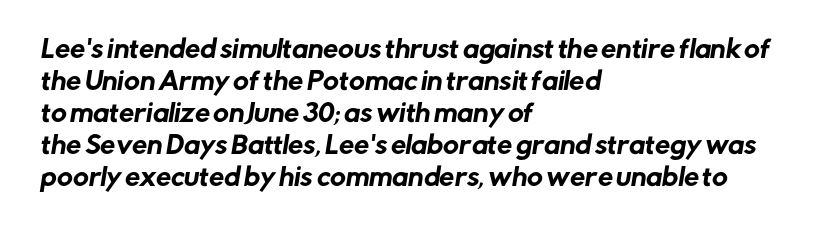
Q: Is the text underlined? A: No.
Q: How is the paragraph aligned? A: Left-aligned.
Q: Is the spacing between letters normal or unusually wide? A: Normal.
Q: Is the spacing between lines tight, normal or loose? A: Normal.
